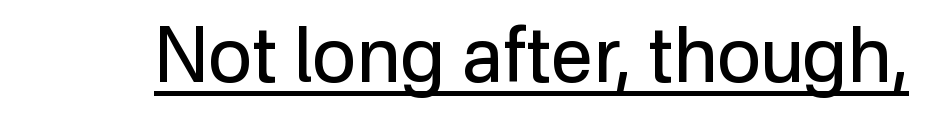
Q: Is the text bold? A: No.
Q: Is the text italic (slanted)? A: No, it is upright.
Q: Is the typeface a serif or a sans-serif typeface? A: Sans-serif.
Q: Is the text underlined? A: Yes.
Q: Is the spacing between letters normal or unusually wide? A: Normal.
Q: Width (condensed, normal, or wide)? A: Normal.
Q: Stroke contrast? A: Low.
Q: x-height? A: Medium.
Q: Monospaced? A: No.
